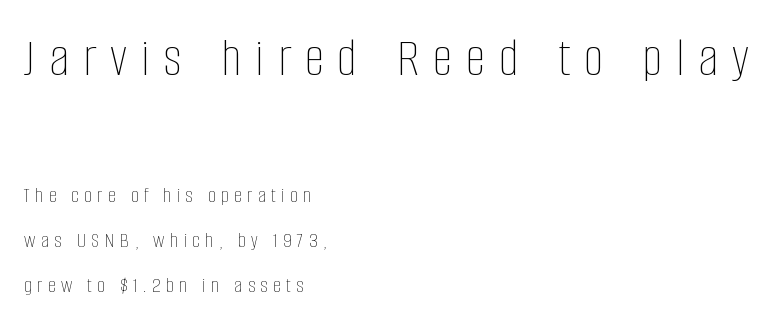
Q: Is the text bold? A: No.
Q: Is the text italic (slanted)? A: No, it is upright.
Q: Is the text underlined? A: No.
Q: How is the paragraph aligned? A: Left-aligned.
Q: Is the spacing between letters normal or unusually wide? A: Unusually wide.
Q: Is the spacing between lines tight, normal or loose? A: Loose.
Q: Which block of text is set in a larger size, the first (top) or the second (bottom)? A: The first (top) one.
Q: Width (condensed, normal, or wide)? A: Condensed.
Q: Stroke contrast? A: Low.
Q: x-height? A: Large.
Q: Monospaced? A: No.
